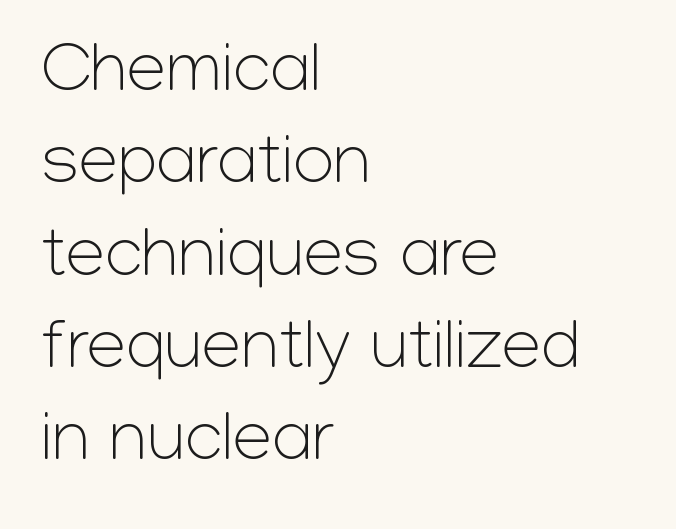
The image shows 71 px light sans-serif type, upright; set left-aligned, normal line spacing (1.3x), normal letter spacing, not underlined; low stroke contrast and a medium x-height.
